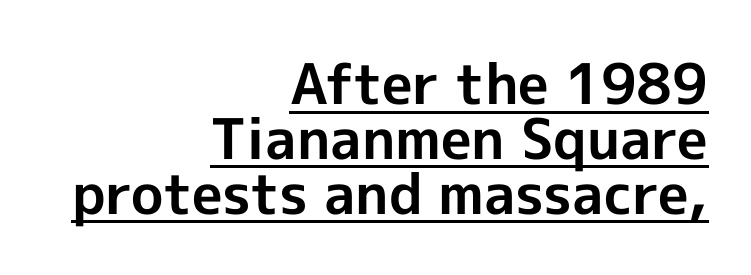
These lines were composed using upright roman letters. A flush-right, rag-left setting is used for this passage. The sample's only ornament is a line tracing under the words. Is this a fixed-width face? No — the glyphs have proportional, varying widths.
